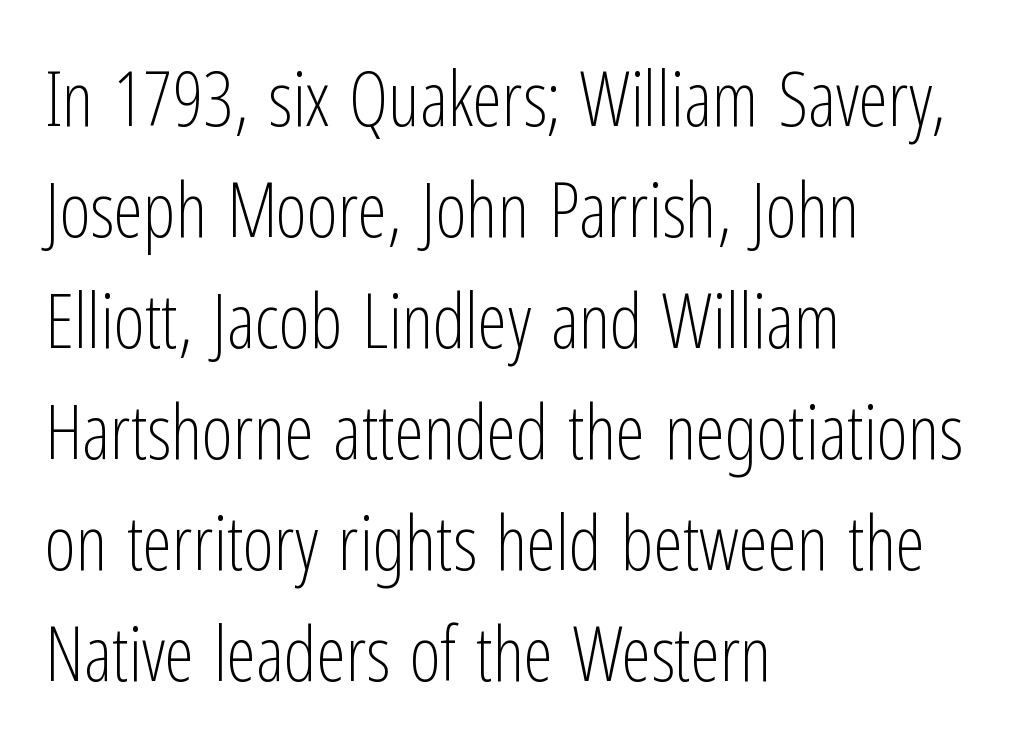
{"serif": "no", "italic": "no", "bold": "no", "weight": "light", "width": "condensed", "stroke_contrast": "low", "x_height": "medium", "monospaced": "no", "underline": "no", "align": "left", "line_spacing": "normal", "line_spacing_ratio": 1.48, "letter_spacing": "normal", "letter_spacing_em": 0.0, "glyph_px": 75}
